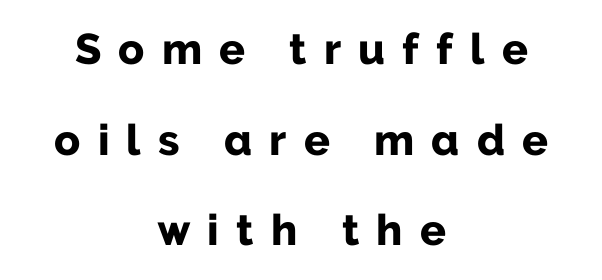
The image shows 43 px bold sans-serif type, upright; set centered, loose line spacing (2.11x), unusually wide letter spacing (+0.4 em), not underlined; low stroke contrast and a medium x-height.
